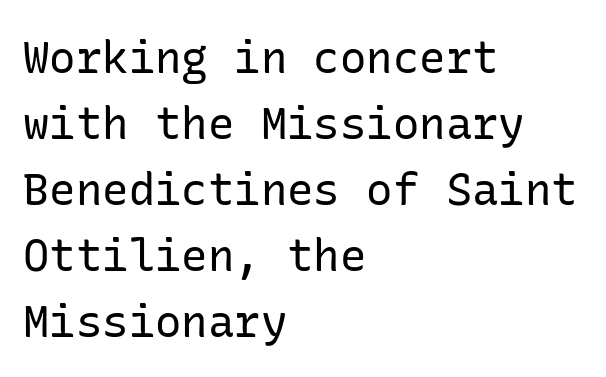
{"serif": "no", "italic": "no", "bold": "no", "weight": "regular", "width": "normal", "stroke_contrast": "low", "x_height": "medium", "underline": "no", "align": "left", "line_spacing": "normal", "line_spacing_ratio": 1.5, "letter_spacing": "normal", "letter_spacing_em": 0.0, "glyph_px": 44}
